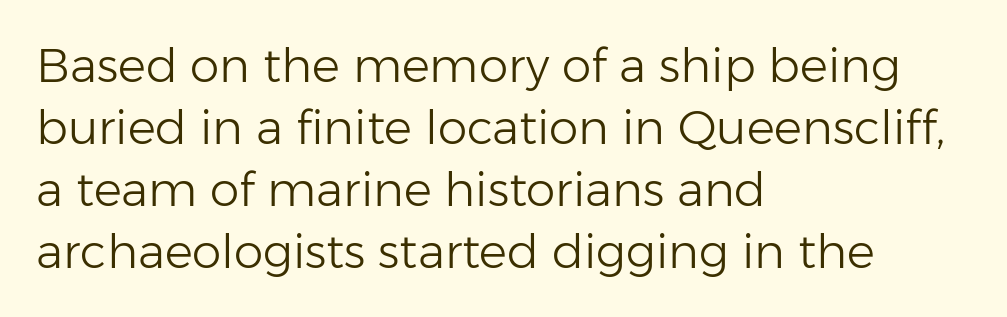
{"serif": "no", "italic": "no", "bold": "no", "weight": "light", "width": "normal", "stroke_contrast": "low", "x_height": "medium", "monospaced": "no", "underline": "no", "align": "left", "line_spacing": "normal", "line_spacing_ratio": 1.32, "letter_spacing": "normal", "letter_spacing_em": 0.0, "glyph_px": 47}
